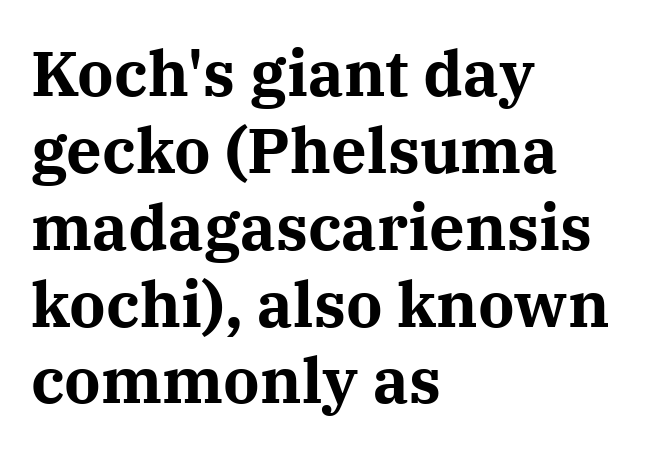
You'd pick this weight for a headline — it's a proper bold. Is this a fixed-width face? No — the glyphs have proportional, varying widths. Italic: no, the glyphs are upright roman. Has an underline been added? It has not.
